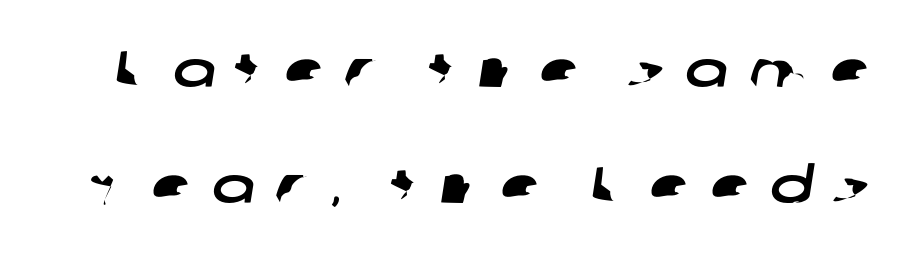
Each new line begins a long way beneath the previous one. Spacing between characters has been opened up far beyond the box default. What kind of face is this? One without serifs — a sans. Do the characters align in a grid? No, the font is proportional. The foot of each line stays bare and open.
